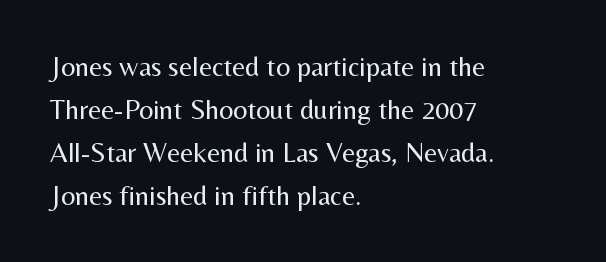
The rendering uses a moderate line-height, typical for paragraphs. Teacher's note: observe the even left margin — that is flush-left alignment. Is this a heavy cut? Hardly; it is regular or lighter. Spacing verdict: proportional, widths tailored to each character.
